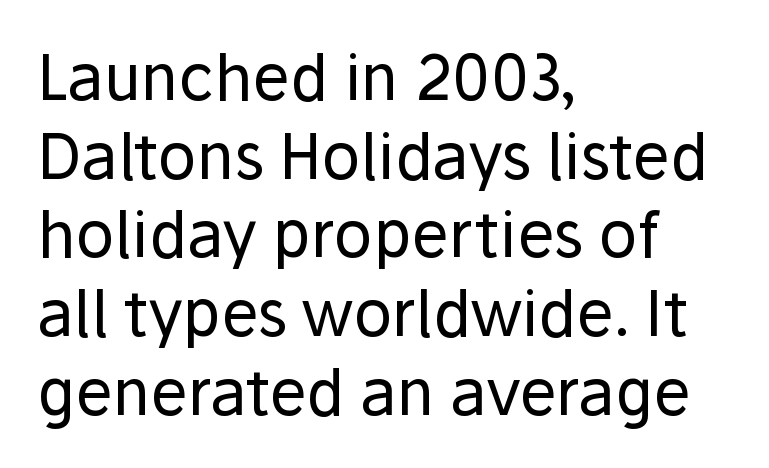
Q: Is the text bold? A: No.
Q: Is the text italic (slanted)? A: No, it is upright.
Q: Is the typeface a serif or a sans-serif typeface? A: Sans-serif.
Q: Is the text underlined? A: No.
Q: How is the paragraph aligned? A: Left-aligned.
Q: Is the spacing between letters normal or unusually wide? A: Normal.
Q: Is the spacing between lines tight, normal or loose? A: Normal.
Q: Width (condensed, normal, or wide)? A: Normal.
Q: Stroke contrast? A: Low.
Q: x-height? A: Medium.
Q: Monospaced? A: No.
